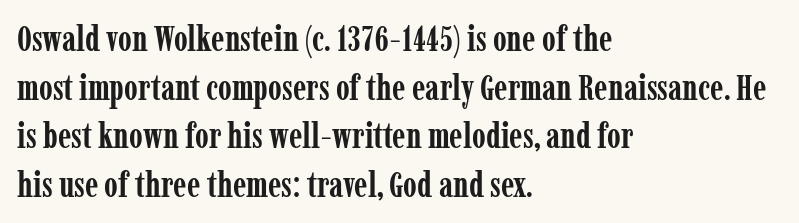
The image shows 35 px semibold, condensed serif type, upright; set left-aligned, normal line spacing (1.39x), normal letter spacing, not underlined; low stroke contrast and a medium x-height.
